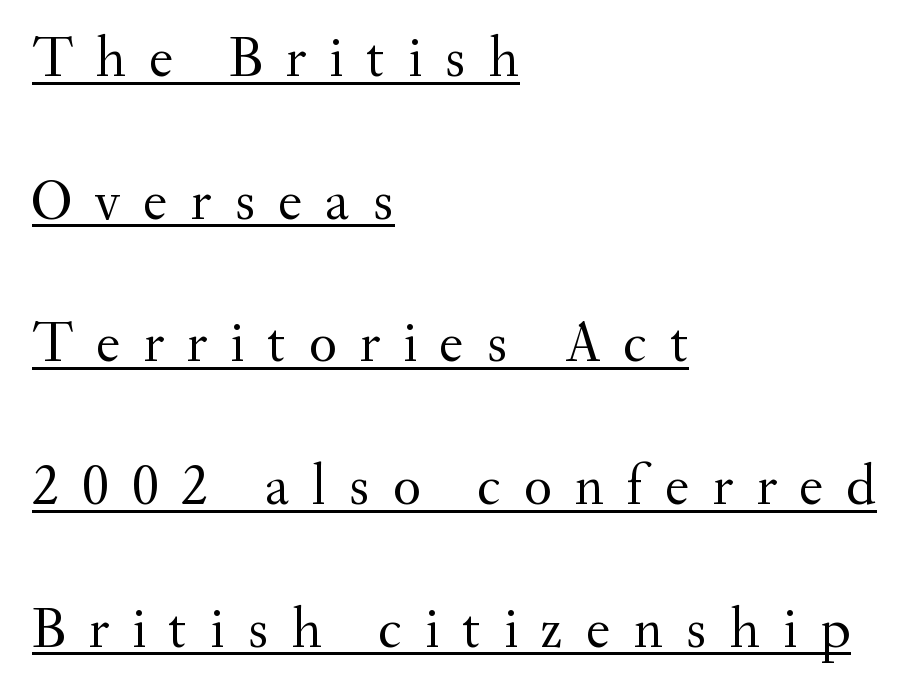
Q: Is the text bold? A: No.
Q: Is the text italic (slanted)? A: No, it is upright.
Q: Is the typeface a serif or a sans-serif typeface? A: Serif.
Q: Is the text underlined? A: Yes.
Q: How is the paragraph aligned? A: Left-aligned.
Q: Is the spacing between letters normal or unusually wide? A: Unusually wide.
Q: Is the spacing between lines tight, normal or loose? A: Loose.
Q: Width (condensed, normal, or wide)? A: Normal.
Q: Stroke contrast? A: Medium.
Q: x-height? A: Small.
Q: Monospaced? A: No.
